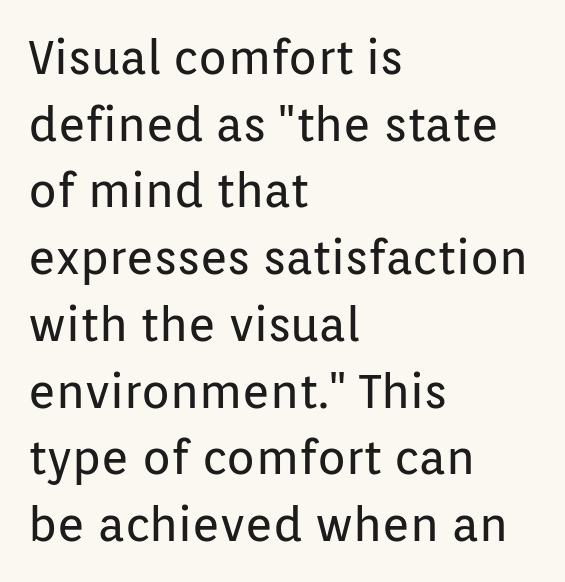
A quiet, ordinary-to-light weight characterises the typeface. Compared with a centered layout, this one pins lines to the left instead. Every stem runs plumb, perpendicular to the baseline. Only glyphs here, with clear space below each row. Are there feet on the stems? There aren't — it's a sans. Line spacing here is normal.
